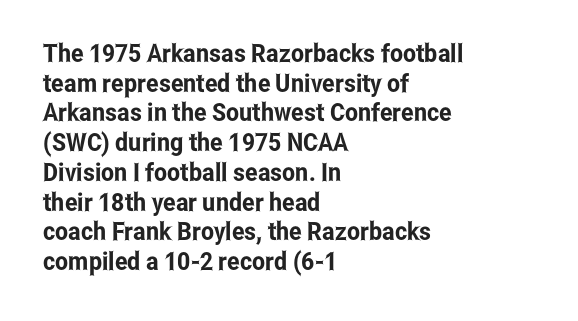
Q: Is the text italic (slanted)? A: No, it is upright.
Q: Is the text underlined? A: No.
Q: How is the paragraph aligned? A: Left-aligned.
Q: Is the spacing between letters normal or unusually wide? A: Normal.
